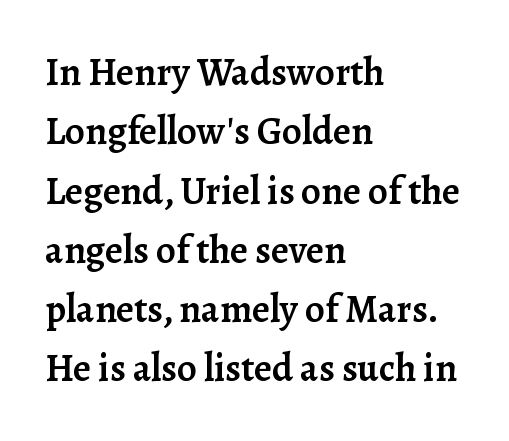
{"serif": "yes", "italic": "no", "bold": "semi", "weight": "semibold", "width": "normal", "stroke_contrast": "low", "x_height": "medium", "monospaced": "no", "underline": "no", "align": "left", "line_spacing": "normal", "line_spacing_ratio": 1.52, "letter_spacing": "normal", "letter_spacing_em": 0.0, "glyph_px": 39}
